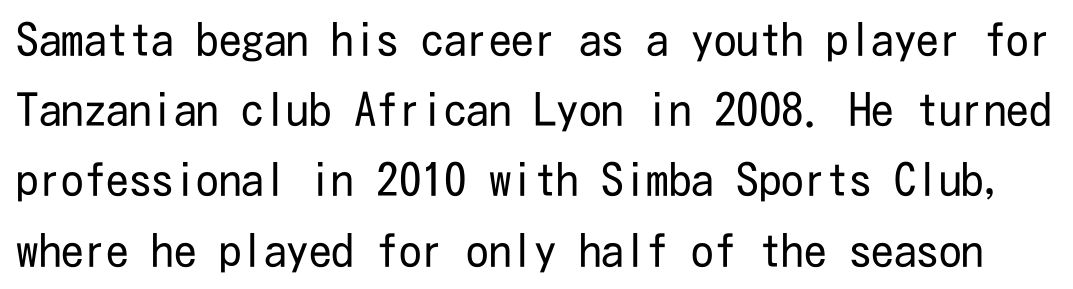
The image shows 45 px regular-weight, condensed sans-serif type, upright; set normal line spacing (1.56x), normal letter spacing, not underlined; low stroke contrast and a medium x-height.
